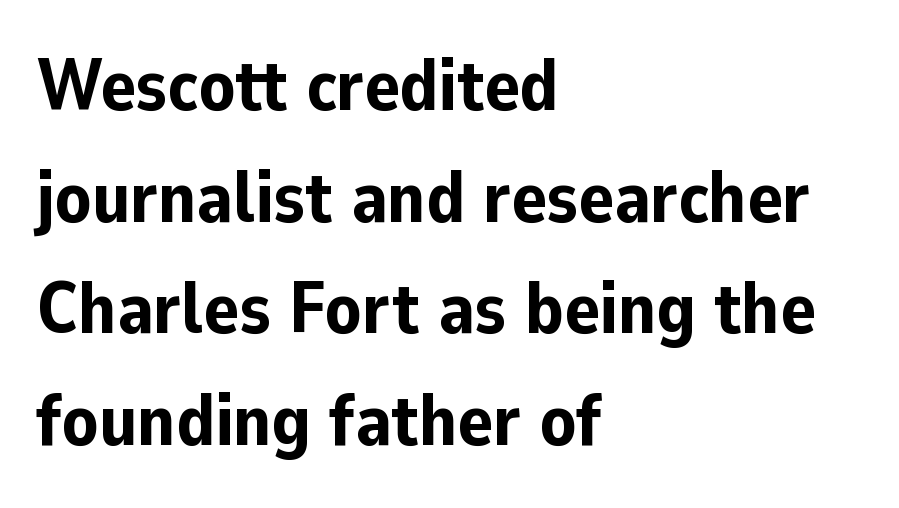
The image shows 73 px bold sans-serif type, upright; set left-aligned, normal line spacing (1.53x), normal letter spacing, not underlined; low stroke contrast and a medium x-height.
